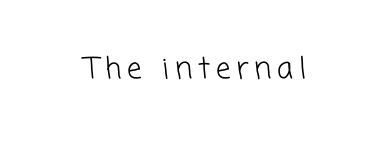
Q: Is the text bold? A: No.
Q: Is the typeface a serif or a sans-serif typeface? A: Sans-serif.
Q: Is the text underlined? A: No.
Q: How is the paragraph aligned? A: Centered.
Q: Is the spacing between letters normal or unusually wide? A: Unusually wide.
Q: Width (condensed, normal, or wide)? A: Normal.
Q: Stroke contrast? A: Low.
Q: x-height? A: Medium.
Q: Monospaced? A: No.
